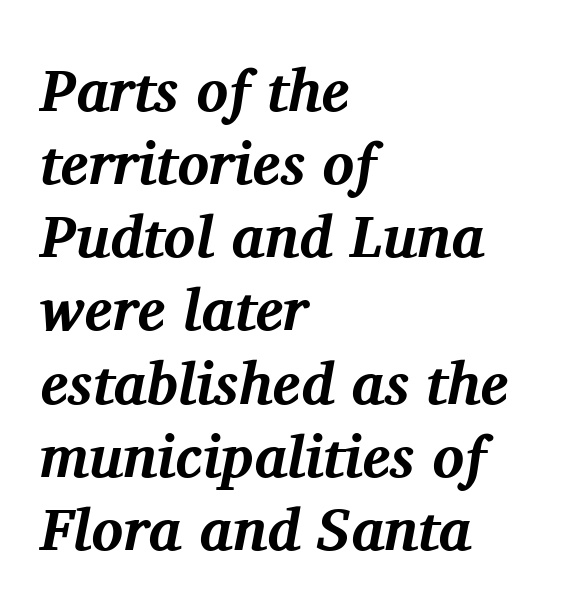
Q: Is the text bold? A: Yes.
Q: Is the text italic (slanted)? A: Yes, it leans right by about 11 degrees.
Q: Is the typeface a serif or a sans-serif typeface? A: Serif.
Q: Is the text underlined? A: No.
Q: How is the paragraph aligned? A: Left-aligned.
Q: Is the spacing between letters normal or unusually wide? A: Normal.
Q: Width (condensed, normal, or wide)? A: Normal.
Q: Stroke contrast? A: Medium.
Q: x-height? A: Medium.
Q: Monospaced? A: No.
